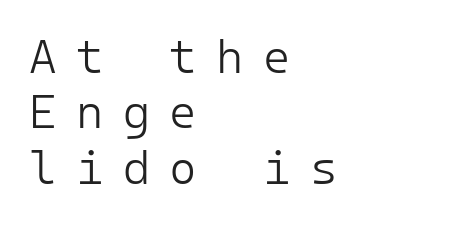
The image shows 47 px light sans-serif type, upright; set left-aligned, line spacing 1.18x, unusually wide letter spacing (+0.41 em), not underlined; low stroke contrast and a medium x-height.
